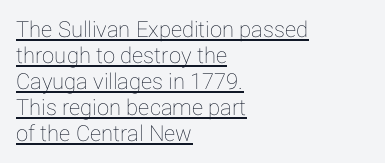
Horizontal alignment here is leftward, the default for most running prose. In terms of letterspacing, this is plain default setting. Designer's note — italics off, roman on. This rendering features underlined lettering.
